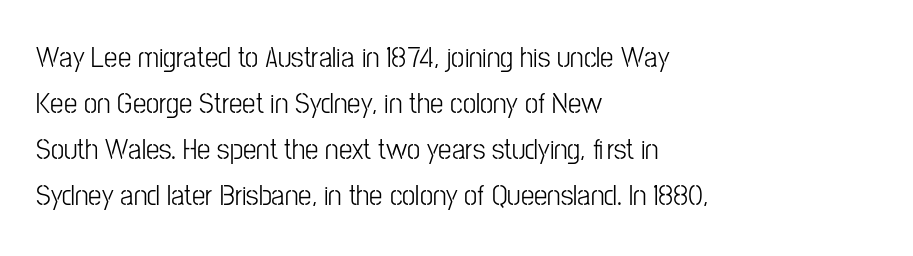
Does the lettering tilt? It doesn't — this is upright. Note the varied advance widths — an 'i' is clearly narrower than an 'm'. Notice how descenders clear the ascenders below comfortably — that's standard leading. The horizontal fit of the characters is conventional and even. Bold? No — there's no thickening of the strokes. Decoration check: the copy has no underline.
